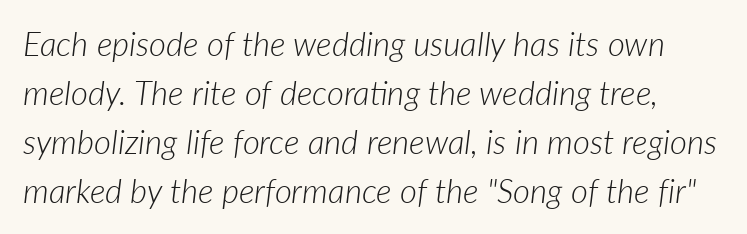
{"italic": "yes", "lean": "right", "slant_degrees": 7, "bold": "no", "weight": "light", "width": "normal", "stroke_contrast": "low", "x_height": "medium", "monospaced": "no", "underline": "no", "line_spacing": "normal", "line_spacing_ratio": 1.48, "letter_spacing": "normal", "letter_spacing_em": 0.0, "glyph_px": 33}
